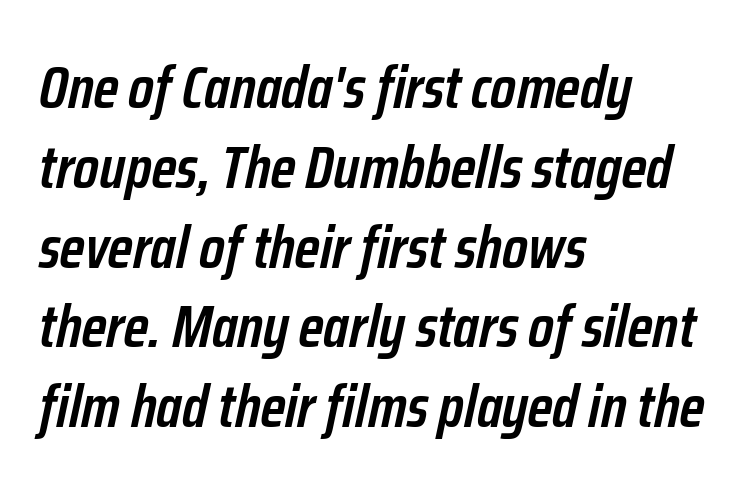
Does the copy run flush right? No — it runs flush left. The lettering tilts uniformly, giving the passage an italic look. Summary of weight: moderately heavy, a semibold. Think of a printed novel: that variable character pitch is what you see here. Check the space under the baseline: it is left empty.
